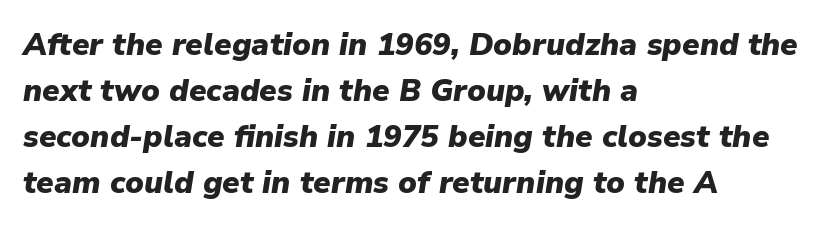
The image shows 31 px heavy type, italic (leaning right); set left-aligned, normal line spacing (1.48x), normal letter spacing, not underlined; low stroke contrast and a medium x-height.
